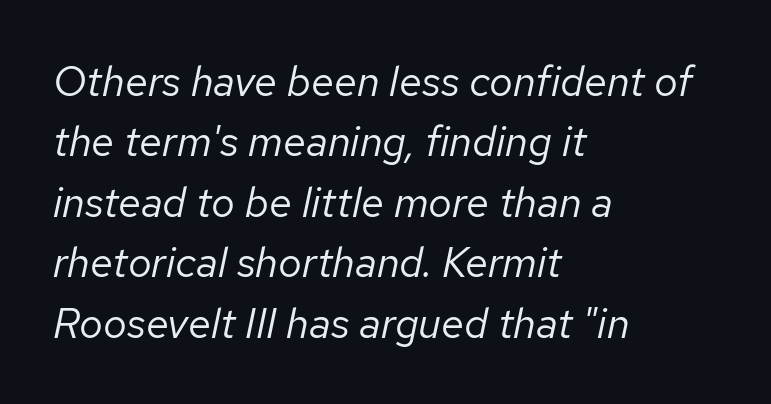
The image shows 42 px regular-weight type, italic (leaning right); set left-aligned, normal line spacing (1.44x), normal letter spacing, not underlined; low stroke contrast and a medium x-height.
